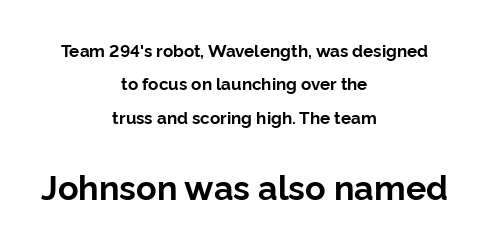
In terms of letterform style, serifs are entirely absent. Heavy, bold letterforms. Between one letter and the next there's only the usual sliver of space. The gap between lines stays unmarked. The rag falls on both sides of this text block equally.
